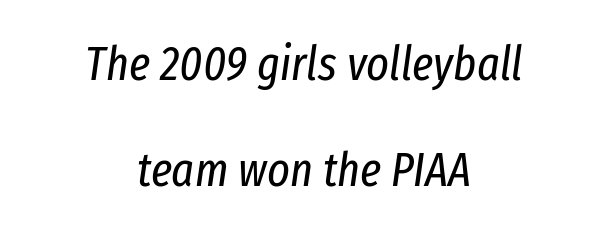
The image shows 48 px regular-weight, condensed type, italic (leaning right); set centered, loose line spacing (2.2x), normal letter spacing, not underlined; low stroke contrast and a medium x-height.
